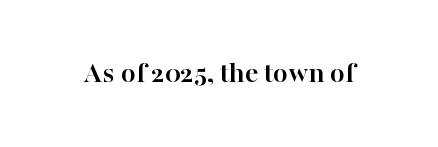
Q: Is the text bold? A: Yes.
Q: Is the text italic (slanted)? A: No, it is upright.
Q: Is the typeface a serif or a sans-serif typeface? A: Serif.
Q: Is the text underlined? A: No.
Q: Is the spacing between letters normal or unusually wide? A: Normal.
Q: Width (condensed, normal, or wide)? A: Normal.
Q: Stroke contrast? A: High.
Q: x-height? A: Medium.
Q: Monospaced? A: No.
